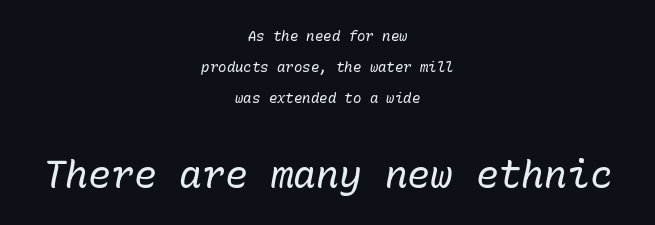
Tracking here is standard; glyphs follow each other at the usual distance. Spacing verdict: monospaced, one width for all characters. Weight: in the light-to-regular range. The whole block is typeset with a tilt.
